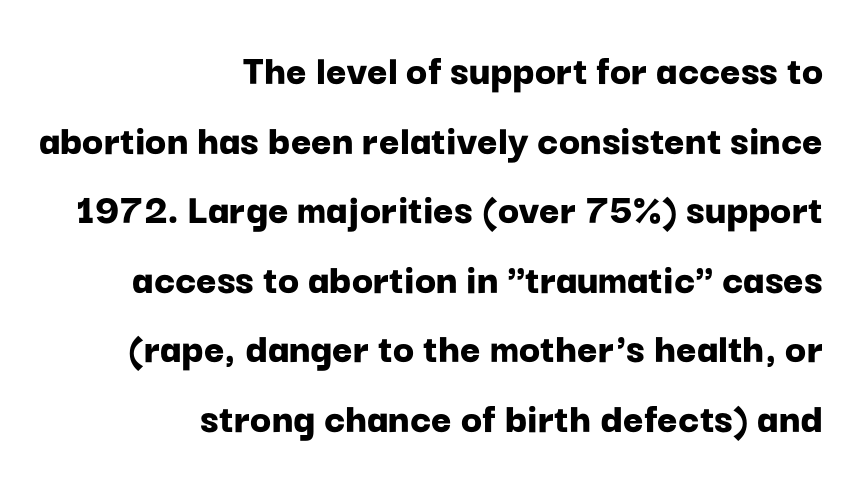
The face used here is proportionally spaced, like ordinary book or web type. Pretty heavy lettering here — definitely bold. The ragged edge is on the left, which tells us the setting is flush right. Quick note: not italic, upright. Each row of text sits above clean, open space. This is sans-serif lettering, the kind often seen on screens and signage.
